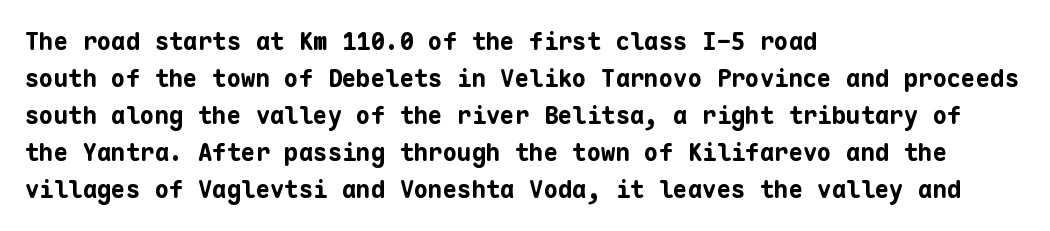
These lines sit exactly where default settings would place them. Descenders are the only things crossing below the line. As a designer I'd log this as weight 700, bold. Where is the straight margin? On the left. The axis of the letterforms is exactly vertical. No extra tracking has been applied to these lines.
